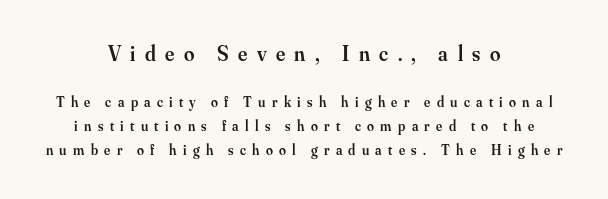
The image shows 21 px text type, upright; set centered, line spacing 1.71x, unusually wide letter spacing (+0.45 em), not underlined; the first (top) block is 1.5x larger.
